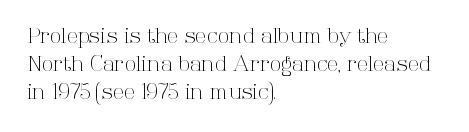
The image shows 21 px text type, upright; set left-aligned, normal line spacing (1.33x), normal letter spacing, not underlined.
